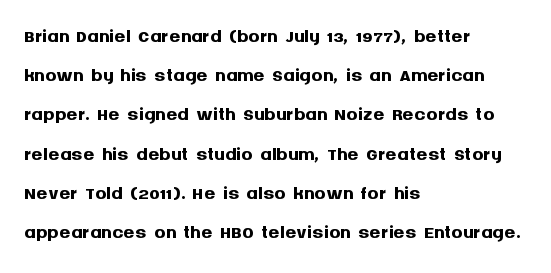
The image shows 28 px semibold sans-serif type, upright; set left-aligned, normal line spacing (1.4x), normal letter spacing, not underlined; medium stroke contrast and a large x-height.
